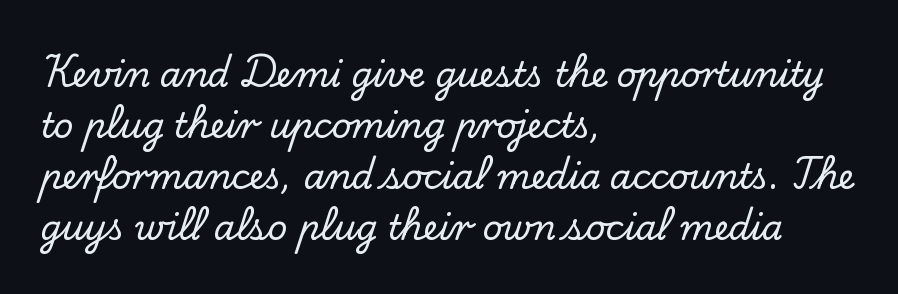
Q: Is the text italic (slanted)? A: Yes.
Q: Is the typeface a serif or a sans-serif typeface? A: Serif.
Q: Is the text underlined? A: No.
Q: How is the paragraph aligned? A: Left-aligned.
Q: Is the spacing between letters normal or unusually wide? A: Normal.
Q: Is the spacing between lines tight, normal or loose? A: Normal.
Q: Width (condensed, normal, or wide)? A: Normal.
Q: Stroke contrast? A: Low.
Q: x-height? A: Small.
Q: Monospaced? A: No.
